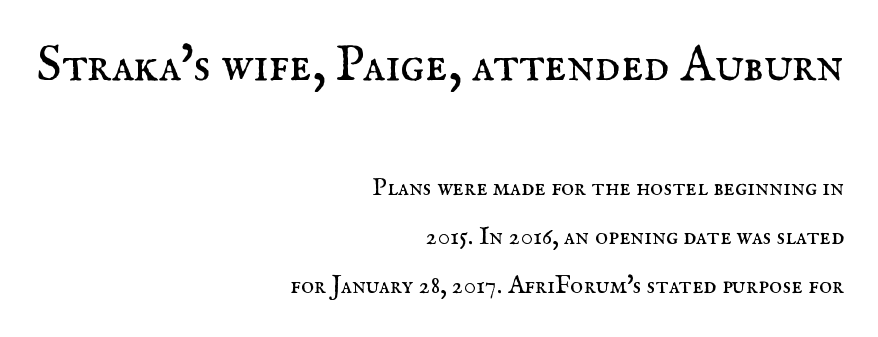
{"serif": "yes", "italic": "no", "bold": "no", "weight": "regular", "width": "normal", "stroke_contrast": "medium", "x_height": "small", "monospaced": "no", "underline": "no", "align": "right", "line_spacing": "loose", "line_spacing_ratio": 1.96, "letter_spacing": "normal", "letter_spacing_em": 0.0, "larger_block": "first", "size_ratio": 2.0, "glyph_px": 50}
